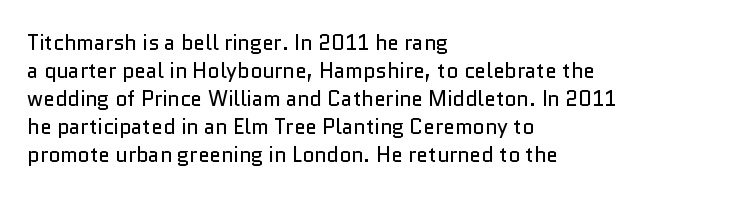
The image shows 21 px text type, upright; set left-aligned, normal line spacing (1.33x), normal letter spacing, not underlined.
